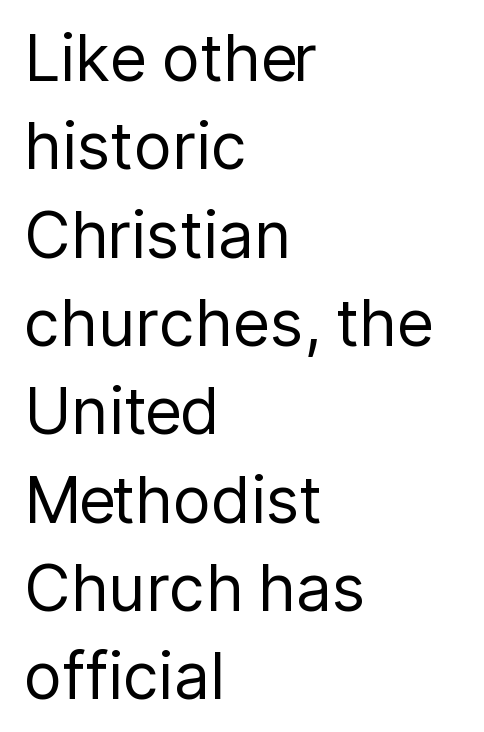
{"serif": "no", "italic": "no", "bold": "no", "weight": "regular", "width": "normal", "stroke_contrast": "low", "x_height": "medium", "monospaced": "no", "underline": "no", "align": "left", "line_spacing": "normal", "line_spacing_ratio": 1.38, "letter_spacing": "normal", "letter_spacing_em": 0.0, "glyph_px": 64}
